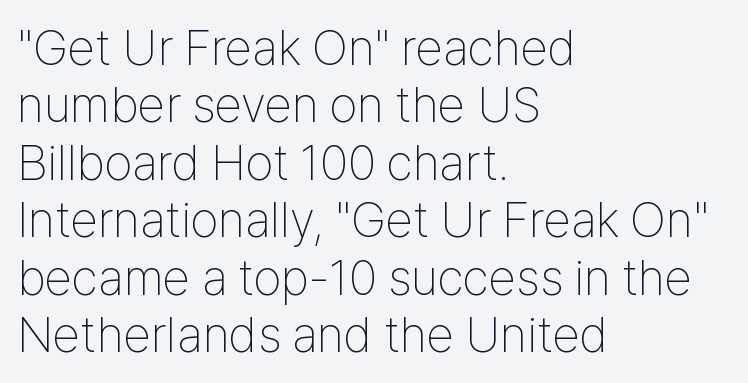
Q: Is the text bold? A: No.
Q: Is the text italic (slanted)? A: No, it is upright.
Q: Is the typeface a serif or a sans-serif typeface? A: Sans-serif.
Q: Is the text underlined? A: No.
Q: How is the paragraph aligned? A: Left-aligned.
Q: Is the spacing between letters normal or unusually wide? A: Normal.
Q: Is the spacing between lines tight, normal or loose? A: Tight.
Q: Width (condensed, normal, or wide)? A: Condensed.
Q: Stroke contrast? A: Low.
Q: x-height? A: Medium.
Q: Monospaced? A: No.
